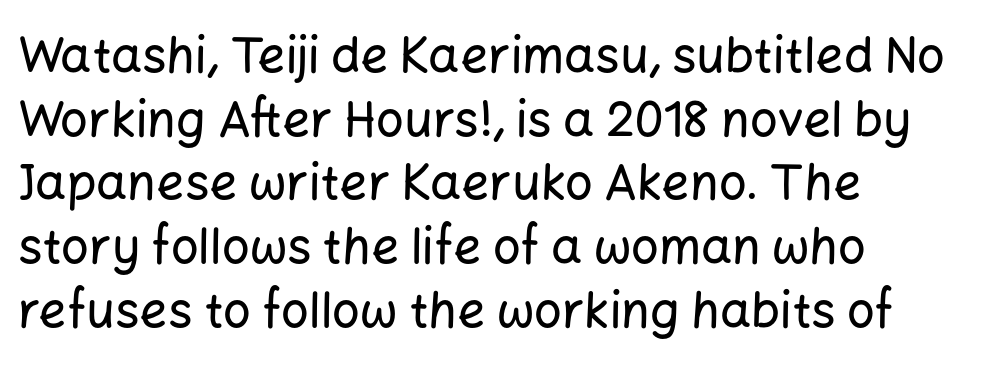
The image shows 49 px sans-serif type, upright; set left-aligned, normal line spacing (1.3x), normal letter spacing, not underlined; low stroke contrast and a medium x-height.
